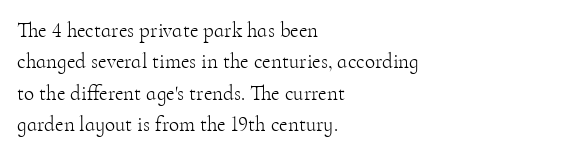
The image shows 21 px text type, upright; set left-aligned, normal line spacing (1.5x), normal letter spacing, not underlined.
